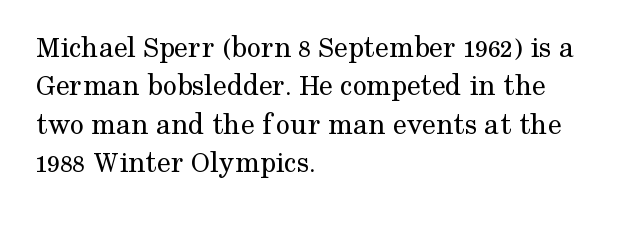
The image shows 31 px regular-weight serif type, upright; set left-aligned, line spacing 1.24x, normal letter spacing, not underlined; medium stroke contrast and a medium x-height.
